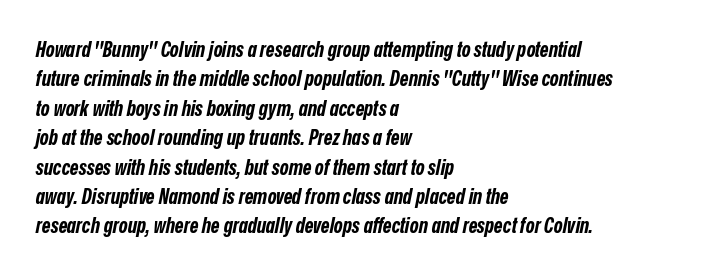
The image shows 21 px bold type, italic (leaning right); set left-aligned, normal line spacing (1.4x), normal letter spacing, not underlined.
